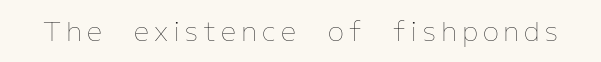
{"italic": "no", "bold": "no", "underline": "no", "glyph_px": 27}
